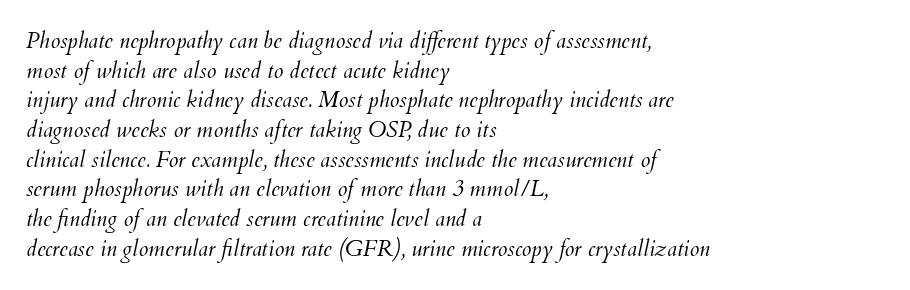
Q: Is the text bold? A: No.
Q: Is the text italic (slanted)? A: Yes, it leans right by about 12 degrees.
Q: Is the text underlined? A: No.
Q: How is the paragraph aligned? A: Left-aligned.
Q: Is the spacing between letters normal or unusually wide? A: Normal.
Q: Is the spacing between lines tight, normal or loose? A: Normal.
